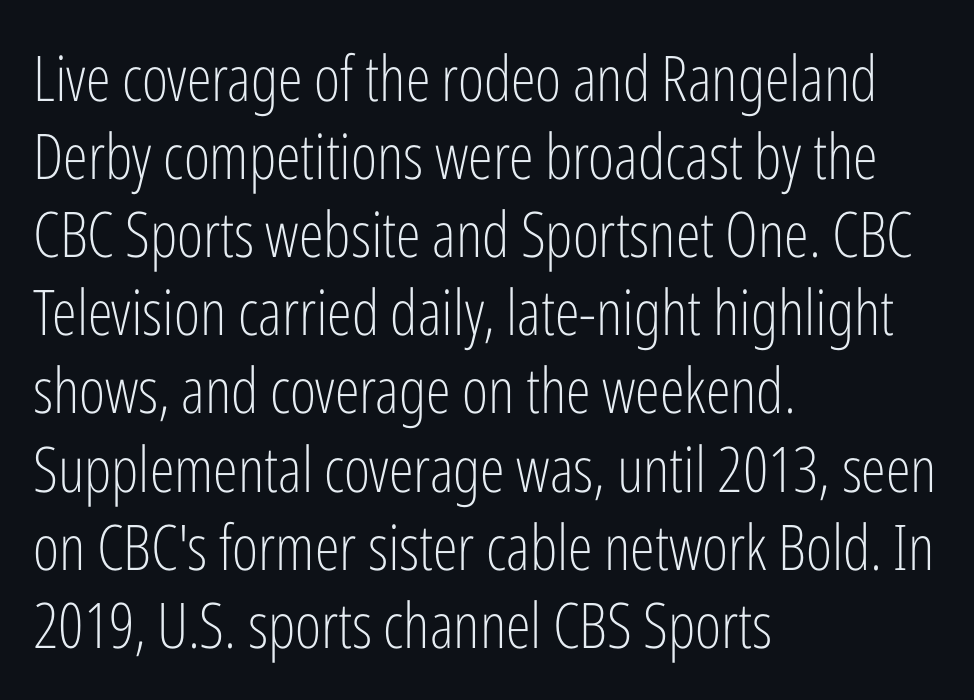
The image shows 63 px light, condensed sans-serif type, upright; set left-aligned, line spacing 1.24x, normal letter spacing, not underlined; low stroke contrast and a medium x-height.
